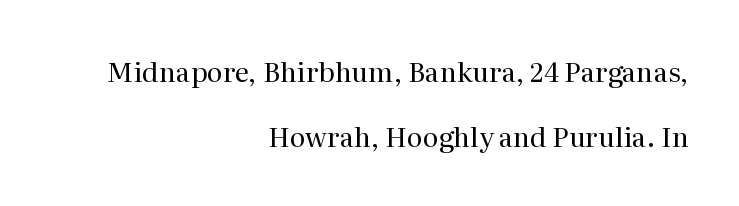
{"italic": "no", "bold": "no", "underline": "no", "align": "right", "line_spacing": "loose", "line_spacing_ratio": 2.4, "letter_spacing": "normal", "letter_spacing_em": 0.0, "glyph_px": 27}
